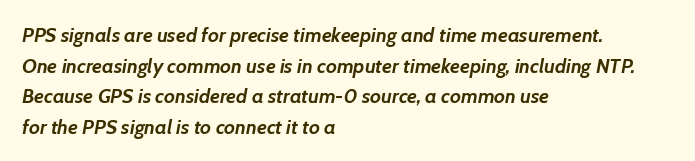
Regarding leading, the lines here are spaced in the standard way. Where is the straight margin? On the left. The glyphs look as if they've been sheared to an angle. The line texture is even and compact thanks to regular tracking. Underlining? Definitely not there. Does the weight exceed regular? Yes, all the way to bold.
